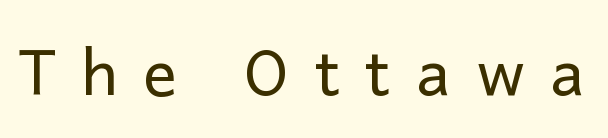
You could not count columns in this text — the font is proportionally spaced. Unbolded letterforms with no extra heft. You can tell from the bare stems that sans-serif type was used. Plain, unruled lines of type. The lettering stays uniformly vertical, giving the passage a roman look.
